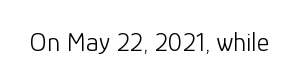
{"italic": "no", "bold": "no", "underline": "no", "letter_spacing": "normal", "letter_spacing_em": 0.0, "glyph_px": 27}
